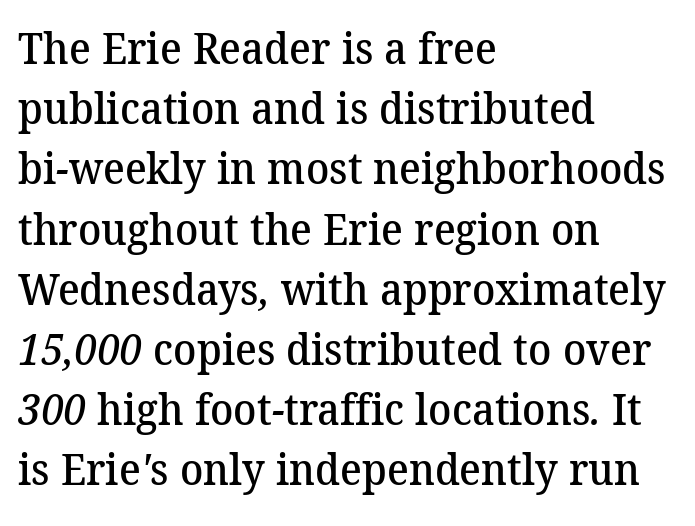
{"serif": "yes", "bold": "semi", "weight": "semibold", "width": "normal", "stroke_contrast": "medium", "x_height": "medium", "monospaced": "no", "underline": "no", "align": "left", "line_spacing": "normal", "line_spacing_ratio": 1.4, "letter_spacing": "normal", "letter_spacing_em": 0.0, "glyph_px": 43}
